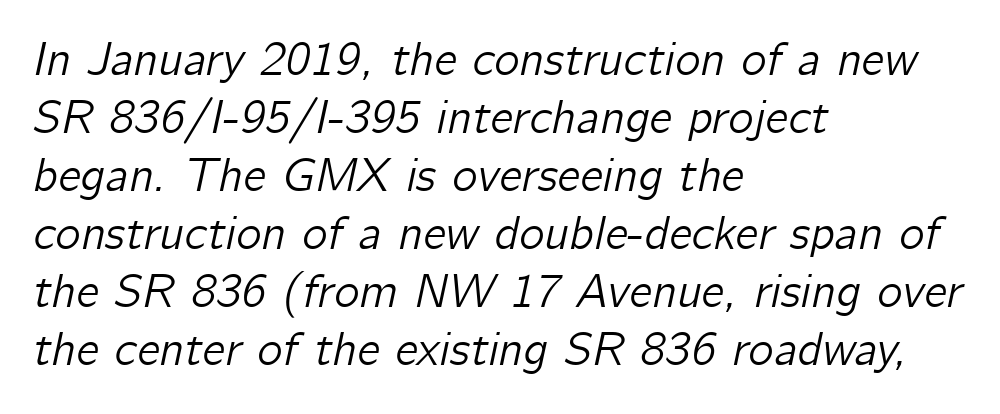
The image shows 48 px text type, italic (leaning right); set left-aligned, line spacing 1.21x, normal letter spacing, not underlined; low stroke contrast and a medium x-height.
